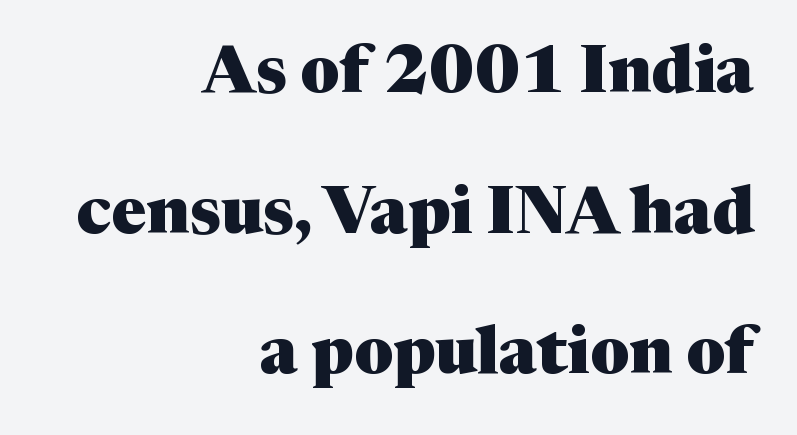
Is this a fixed-width face? No — the glyphs have proportional, varying widths. Bold? Absolutely — the strokes are thick and heavy. Examine the stroke ends and you'll spot serifs. Spacing between characters is what you'd get straight out of the box. Casual observation: everything's shoved over to the right.
